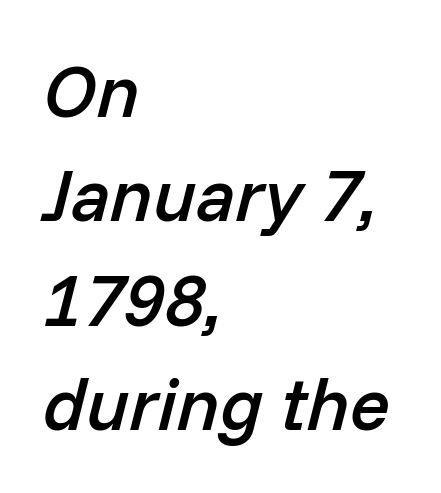
The image shows 74 px semibold type, italic (leaning right); set left-aligned, normal line spacing (1.41x), normal letter spacing, not underlined; low stroke contrast and a medium x-height.
